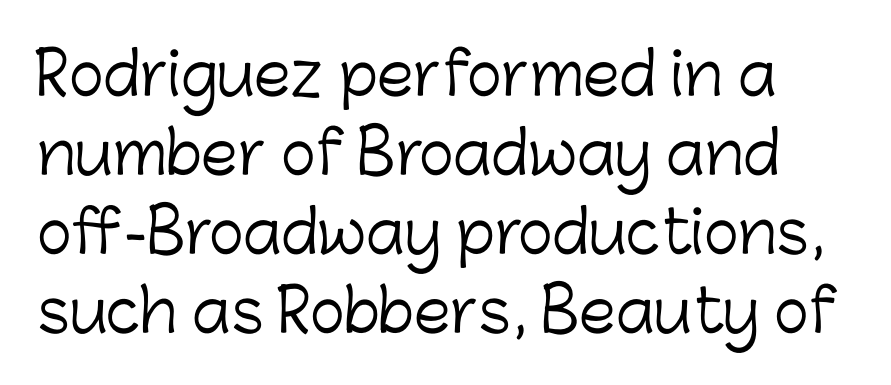
Q: Is the text bold? A: No.
Q: Is the text italic (slanted)? A: No, it is upright.
Q: Is the typeface a serif or a sans-serif typeface? A: Sans-serif.
Q: Is the text underlined? A: No.
Q: Is the spacing between letters normal or unusually wide? A: Normal.
Q: Is the spacing between lines tight, normal or loose? A: Normal.
Q: Width (condensed, normal, or wide)? A: Normal.
Q: Stroke contrast? A: Low.
Q: x-height? A: Medium.
Q: Monospaced? A: No.
